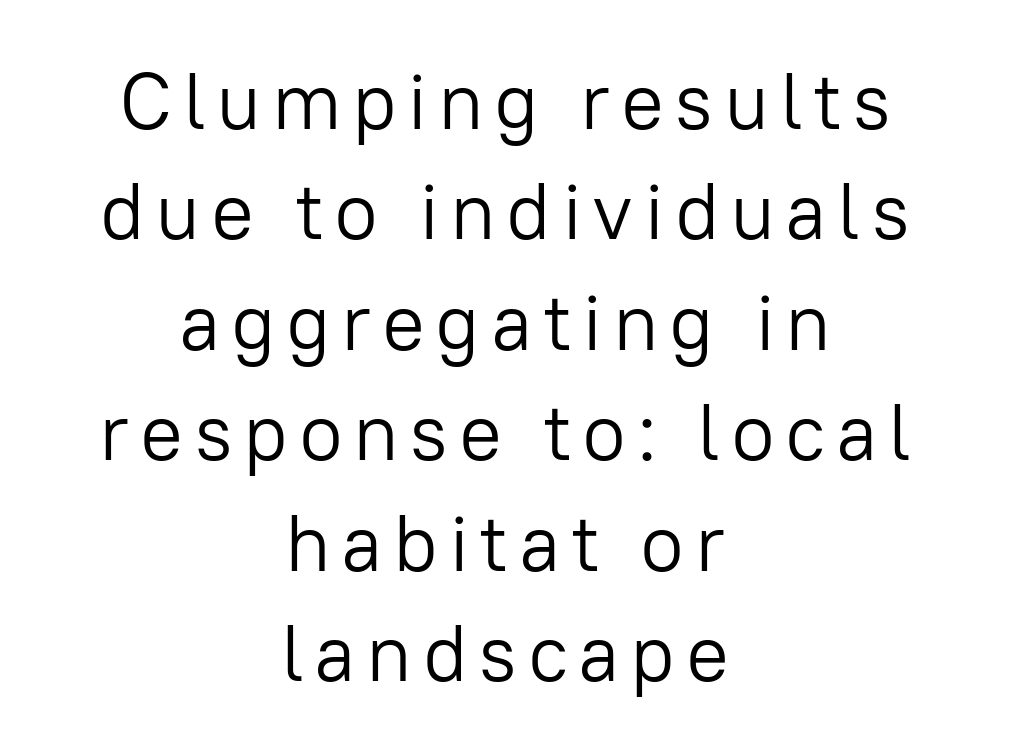
Q: Is the text bold? A: No.
Q: Is the text italic (slanted)? A: No, it is upright.
Q: Is the typeface a serif or a sans-serif typeface? A: Sans-serif.
Q: Is the text underlined? A: No.
Q: How is the paragraph aligned? A: Centered.
Q: Is the spacing between lines tight, normal or loose? A: Normal.
Q: Width (condensed, normal, or wide)? A: Normal.
Q: Stroke contrast? A: Low.
Q: x-height? A: Medium.
Q: Monospaced? A: No.
